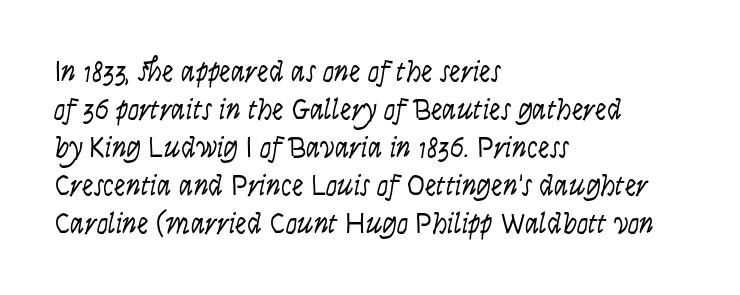
Beneath every word, the page is bare. Is this a heavy cut? Hardly; it is regular or lighter. Is there much room between lines? A standard amount, neither cramped nor airy. This rendering uses left alignment, leaving the right contour irregular. Tracking here is standard; glyphs follow each other at the usual distance.
